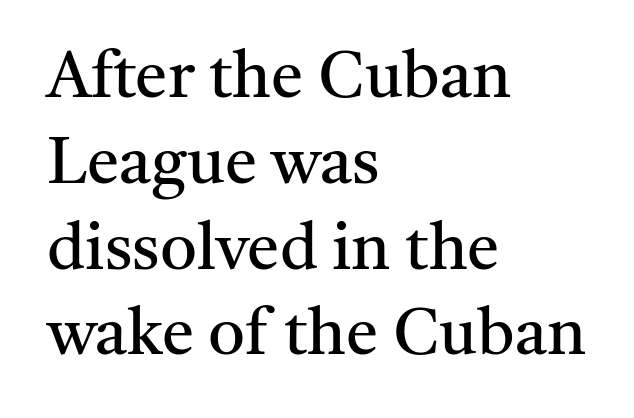
Q: Is the text bold? A: No.
Q: Is the text italic (slanted)? A: No, it is upright.
Q: Is the typeface a serif or a sans-serif typeface? A: Serif.
Q: Is the text underlined? A: No.
Q: How is the paragraph aligned? A: Left-aligned.
Q: Is the spacing between letters normal or unusually wide? A: Normal.
Q: Is the spacing between lines tight, normal or loose? A: Normal.
Q: Width (condensed, normal, or wide)? A: Normal.
Q: Stroke contrast? A: Medium.
Q: x-height? A: Medium.
Q: Monospaced? A: No.
